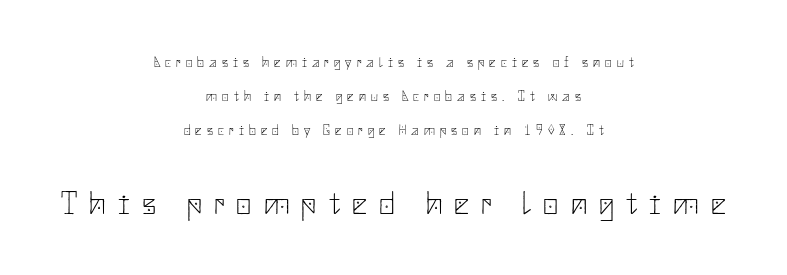
The letters carry no serifs — their stems end cleanly without finishing strokes. In terms of letterspacing, this is a distinctly airy, spread setting. Note: smaller setting up top, larger setting below. Style check: upright.
